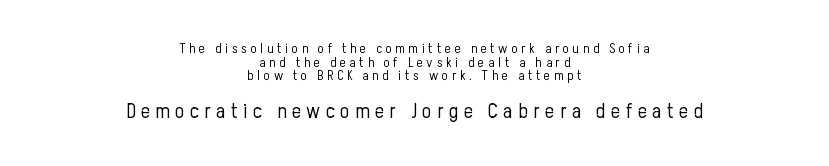
{"italic": "no", "bold": "no", "underline": "no", "align": "center", "line_spacing": "tight", "line_spacing_ratio": 0.98, "letter_spacing": "wide", "letter_spacing_em": 0.27, "larger_block": "second", "size_ratio": 1.5, "glyph_px": 21}
